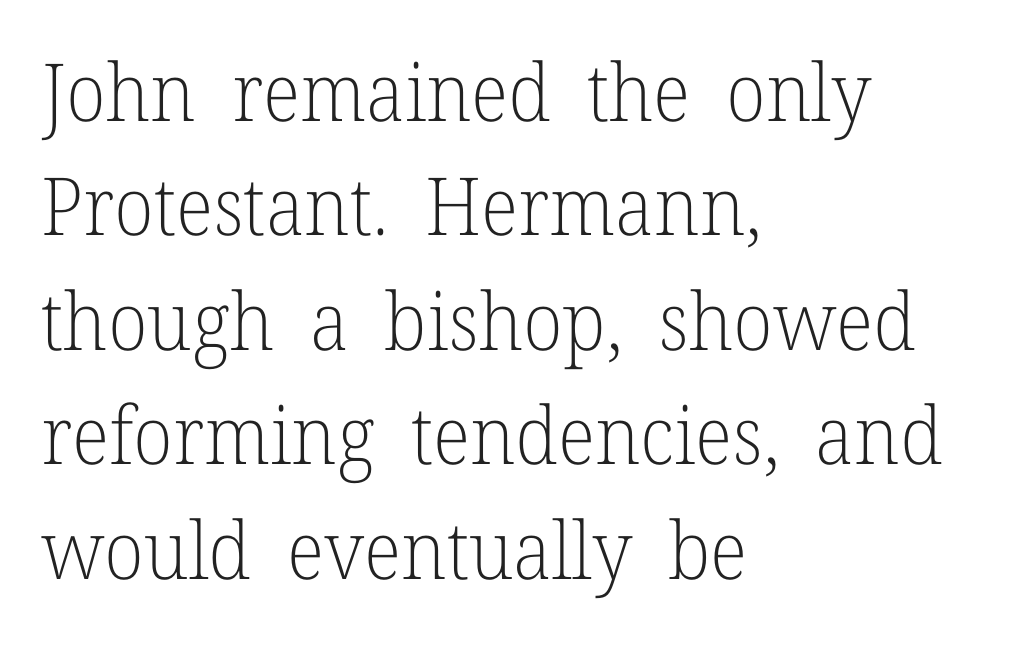
The image shows 80 px light serif type, upright; set left-aligned, normal line spacing (1.43x), normal letter spacing, not underlined; low stroke contrast and a medium x-height.
